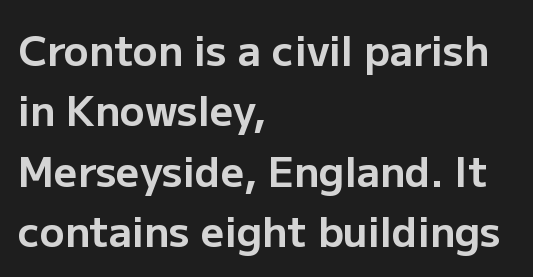
{"serif": "no", "italic": "no", "bold": "yes", "weight": "bold", "width": "normal", "stroke_contrast": "low", "x_height": "medium", "monospaced": "no", "underline": "no", "align": "left", "line_spacing": "normal", "line_spacing_ratio": 1.47, "letter_spacing": "normal", "letter_spacing_em": 0.0, "glyph_px": 41}
